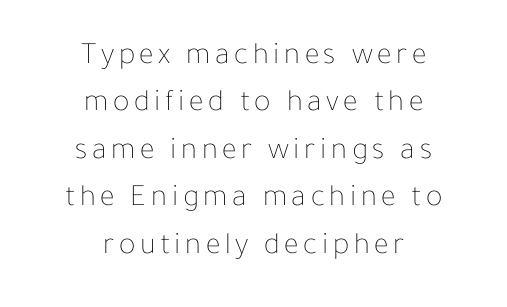
Q: Is the text bold? A: No.
Q: Is the text italic (slanted)? A: No, it is upright.
Q: Is the text underlined? A: No.
Q: How is the paragraph aligned? A: Centered.
Q: Is the spacing between lines tight, normal or loose? A: Normal.
Q: Width (condensed, normal, or wide)? A: Normal.
Q: Stroke contrast? A: Low.
Q: x-height? A: Medium.
Q: Monospaced? A: No.
